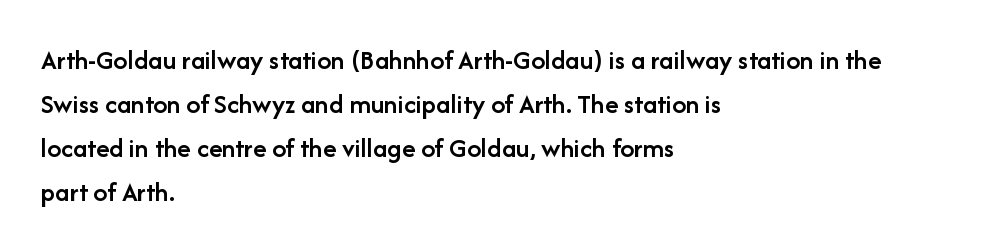
The image shows 28 px semibold sans-serif type, upright; set left-aligned, normal line spacing (1.57x), normal letter spacing, not underlined; low stroke contrast and a medium x-height.
